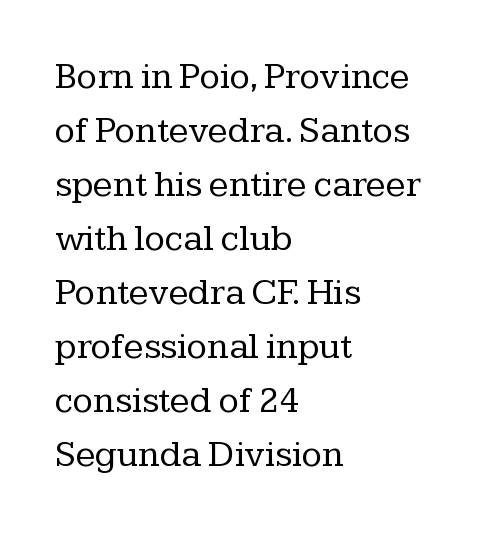
{"serif": "yes", "italic": "no", "bold": "no", "weight": "regular", "width": "normal", "stroke_contrast": "low", "x_height": "medium", "monospaced": "no", "underline": "no", "align": "left", "line_spacing": "normal", "line_spacing_ratio": 1.46, "letter_spacing": "normal", "letter_spacing_em": 0.0, "glyph_px": 37}
